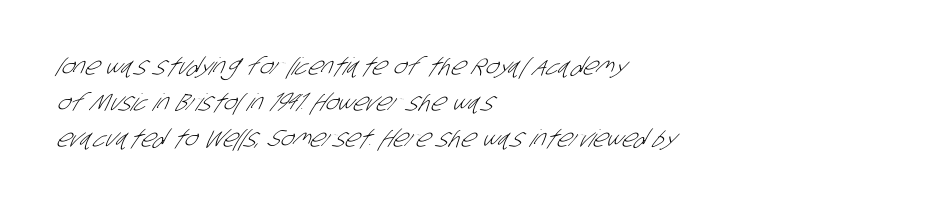
{"bold": "no", "underline": "no", "align": "left", "line_spacing": "normal", "line_spacing_ratio": 1.5, "letter_spacing": "normal", "letter_spacing_em": 0.0, "glyph_px": 24}
